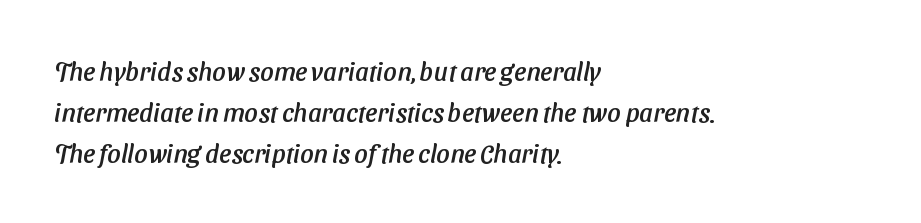
The line-height multiplier appears to be the usual default. Where is the straight margin? On the left. The specimen omits any rule beneath the text block's lines. Inter-character spacing is left at the font's built-in metrics.
